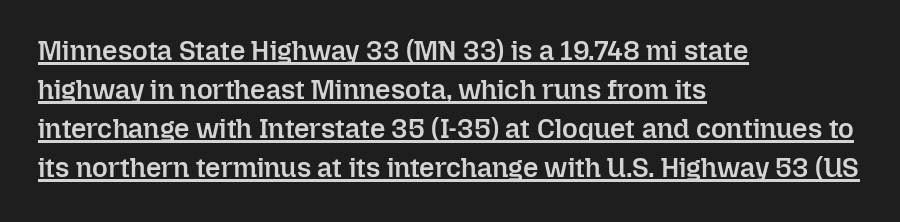
Q: Is the text bold? A: Semi-bold.
Q: Is the text italic (slanted)? A: No, it is upright.
Q: Is the text underlined? A: Yes.
Q: How is the paragraph aligned? A: Left-aligned.
Q: Is the spacing between letters normal or unusually wide? A: Normal.
Q: Is the spacing between lines tight, normal or loose? A: Normal.
